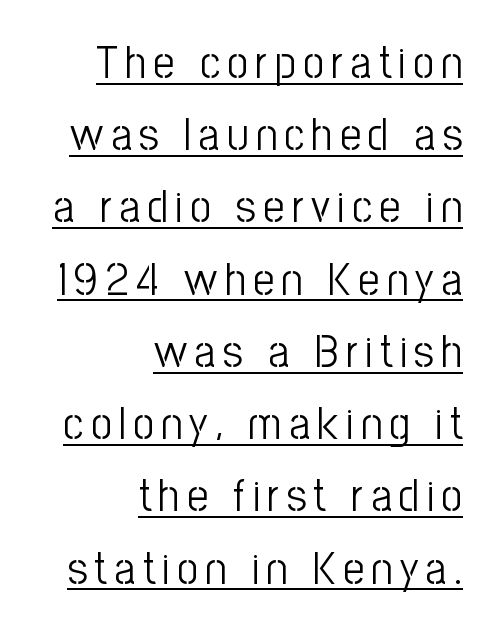
Posture: upright roman. Regular leading. The characters are drawn with everyday or finer stroke widths. A sans-serif font was chosen for this passage. Beneath each row of characters lies a ruled line. Each line ends at the same right margin while the left side varies.
